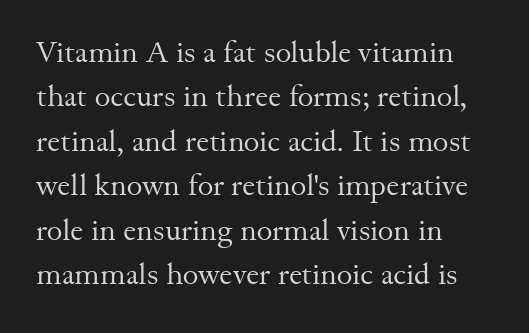
The image shows 30 px regular-weight serif type, upright; set left-aligned, normal line spacing (1.48x), normal letter spacing, not underlined; medium stroke contrast and a small x-height.
